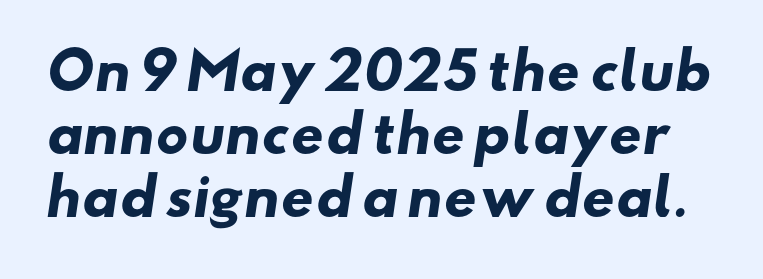
The image shows 51 px heavy, wide sans-serif type; set line spacing 1.24x, normal letter spacing, not underlined; low stroke contrast and a small x-height.
